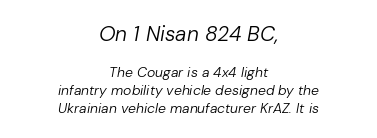
The image shows 21 px text type, italic (leaning right); set centered, normal line spacing (1.26x), normal letter spacing, not underlined; the first (top) block is 1.5x larger.
